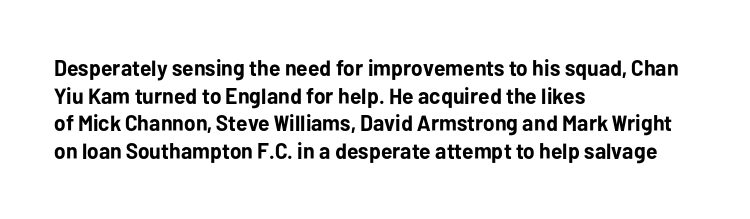
{"italic": "no", "bold": "yes", "underline": "no", "align": "left", "line_spacing": "normal", "line_spacing_ratio": 1.26, "letter_spacing": "normal", "letter_spacing_em": 0.0, "glyph_px": 22}
